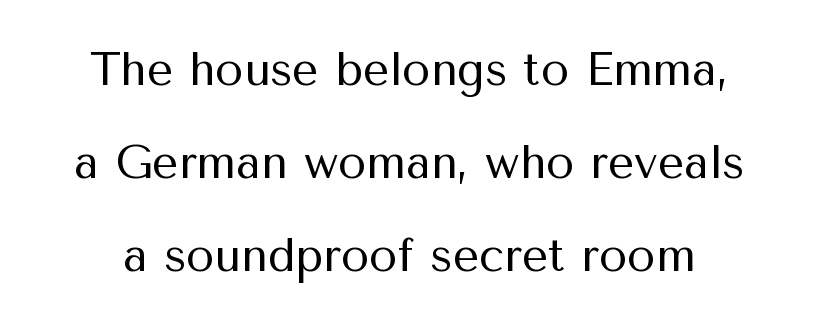
Q: Is the text bold? A: No.
Q: Is the text italic (slanted)? A: No, it is upright.
Q: Is the typeface a serif or a sans-serif typeface? A: Sans-serif.
Q: Is the text underlined? A: No.
Q: Is the spacing between letters normal or unusually wide? A: Normal.
Q: Is the spacing between lines tight, normal or loose? A: Loose.
Q: Width (condensed, normal, or wide)? A: Normal.
Q: Stroke contrast? A: Medium.
Q: x-height? A: Medium.
Q: Monospaced? A: No.
